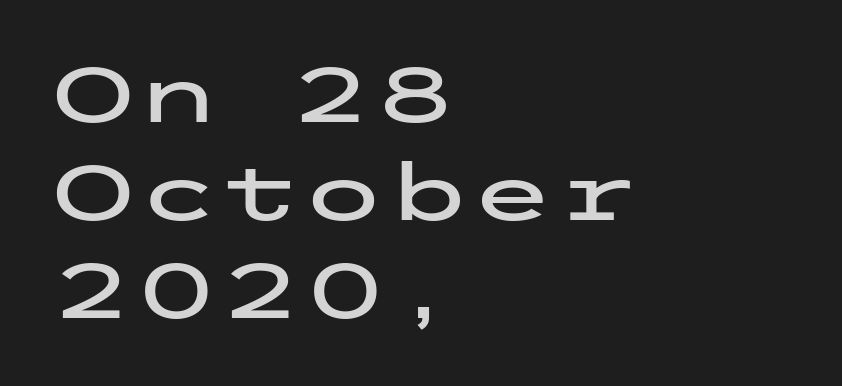
The glyphs in this specimen are sans serif. Compared with typical paragraphs, the rows here are spaced about the same. Do the letters lean? They stand straight. Left-aligned paragraph, ragged on the right.
